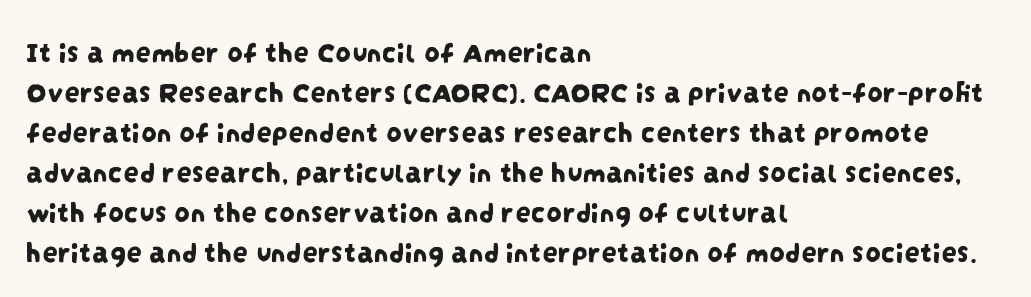
Q: Is the typeface a serif or a sans-serif typeface? A: Sans-serif.
Q: Is the text underlined? A: No.
Q: How is the paragraph aligned? A: Left-aligned.
Q: Is the spacing between letters normal or unusually wide? A: Normal.
Q: Is the spacing between lines tight, normal or loose? A: Normal.
Q: Width (condensed, normal, or wide)? A: Condensed.
Q: Stroke contrast? A: Low.
Q: x-height? A: Large.
Q: Monospaced? A: No.
